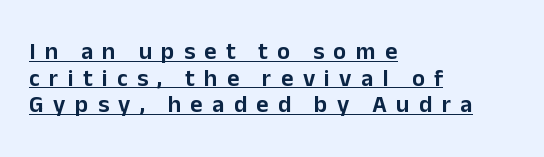
{"italic": "no", "underline": "yes", "align": "left", "line_spacing": "tight", "line_spacing_ratio": 1.11, "letter_spacing": "wide", "letter_spacing_em": 0.39, "glyph_px": 24}
